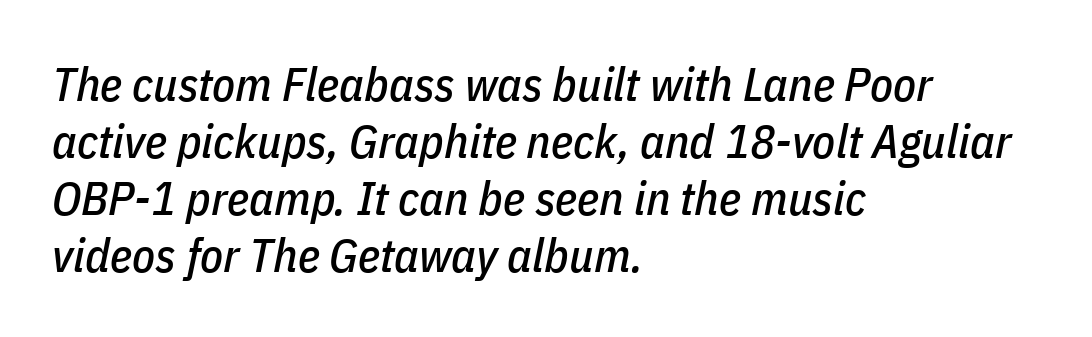
Q: Is the text italic (slanted)? A: Yes, it leans right by about 11 degrees.
Q: Is the text underlined? A: No.
Q: How is the paragraph aligned? A: Left-aligned.
Q: Is the spacing between letters normal or unusually wide? A: Normal.
Q: Width (condensed, normal, or wide)? A: Condensed.
Q: Stroke contrast? A: Low.
Q: x-height? A: Medium.
Q: Monospaced? A: No.
